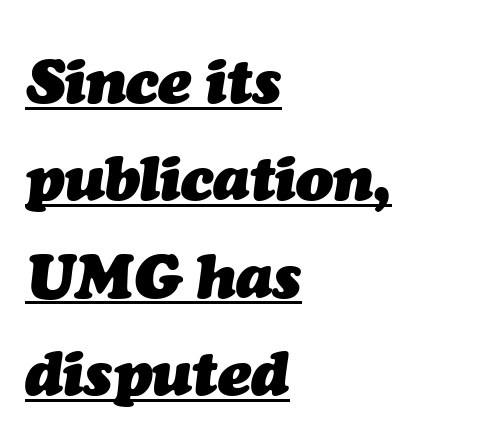
{"italic": "yes", "lean": "right", "slant_degrees": 7, "bold": "yes", "weight": "heavy", "width": "normal", "stroke_contrast": "medium", "x_height": "medium", "monospaced": "no", "underline": "yes", "align": "left", "line_spacing": "normal", "line_spacing_ratio": 1.57, "letter_spacing": "normal", "letter_spacing_em": 0.0, "glyph_px": 62}
